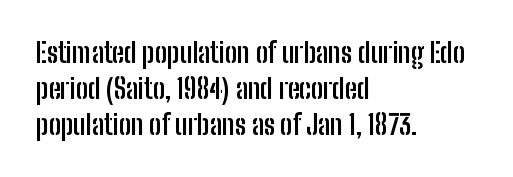
{"italic": "no", "bold": "yes", "underline": "no", "align": "left", "line_spacing": "normal", "line_spacing_ratio": 1.33, "letter_spacing": "normal", "letter_spacing_em": 0.0, "glyph_px": 27}
